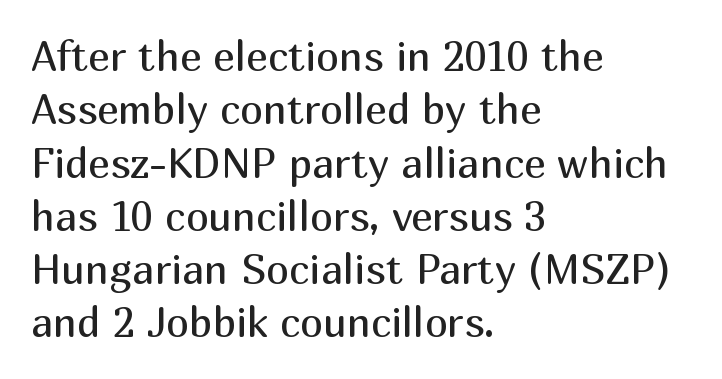
Nothing heavy about these letters — not bold at all. Regarding serifs, this sample does without them. Is the letter spacing exaggerated? No — it looks like the ordinary default. This sample uses an upright cut, with every glyph sitting square on the baseline.
